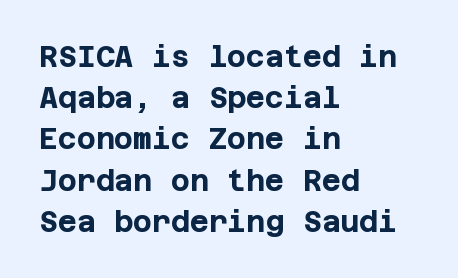
{"serif": "no", "italic": "no", "bold": "yes", "weight": "bold", "width": "normal", "stroke_contrast": "low", "x_height": "large", "underline": "no", "align": "left", "line_spacing": "normal", "line_spacing_ratio": 1.42, "letter_spacing": "normal", "letter_spacing_em": 0.0, "glyph_px": 29}
